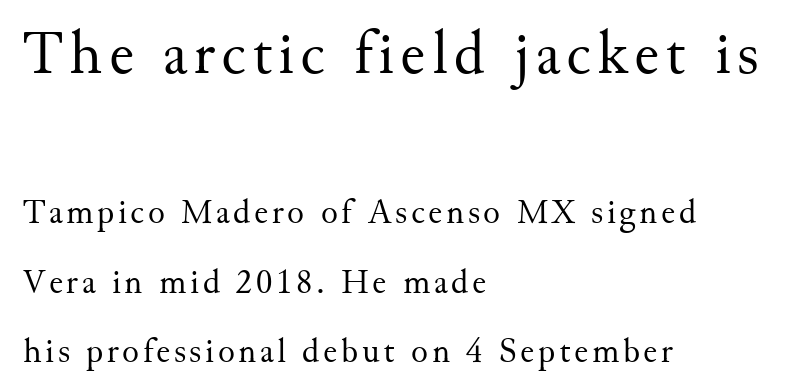
Q: Is the text bold? A: No.
Q: Is the text italic (slanted)? A: No, it is upright.
Q: Is the typeface a serif or a sans-serif typeface? A: Serif.
Q: Is the text underlined? A: No.
Q: How is the paragraph aligned? A: Left-aligned.
Q: Is the spacing between lines tight, normal or loose? A: Loose.
Q: Which block of text is set in a larger size, the first (top) or the second (bottom)? A: The first (top) one.
Q: Width (condensed, normal, or wide)? A: Normal.
Q: Stroke contrast? A: Medium.
Q: x-height? A: Small.
Q: Monospaced? A: No.
